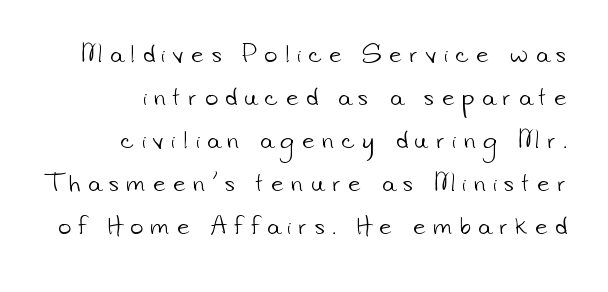
{"bold": "no", "underline": "no", "align": "right", "line_spacing": "loose", "line_spacing_ratio": 1.96, "letter_spacing": "wide", "letter_spacing_em": 0.35, "glyph_px": 22}
